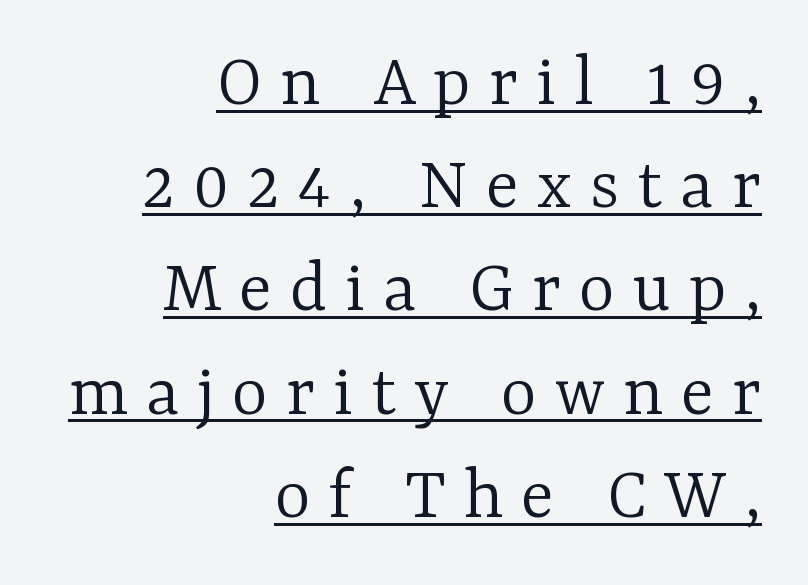
Q: Is the text bold? A: No.
Q: Is the text italic (slanted)? A: No, it is upright.
Q: Is the typeface a serif or a sans-serif typeface? A: Serif.
Q: Is the text underlined? A: Yes.
Q: How is the paragraph aligned? A: Right-aligned.
Q: Is the spacing between letters normal or unusually wide? A: Unusually wide.
Q: Is the spacing between lines tight, normal or loose? A: Normal.
Q: Width (condensed, normal, or wide)? A: Normal.
Q: Stroke contrast? A: Low.
Q: x-height? A: Medium.
Q: Monospaced? A: No.
